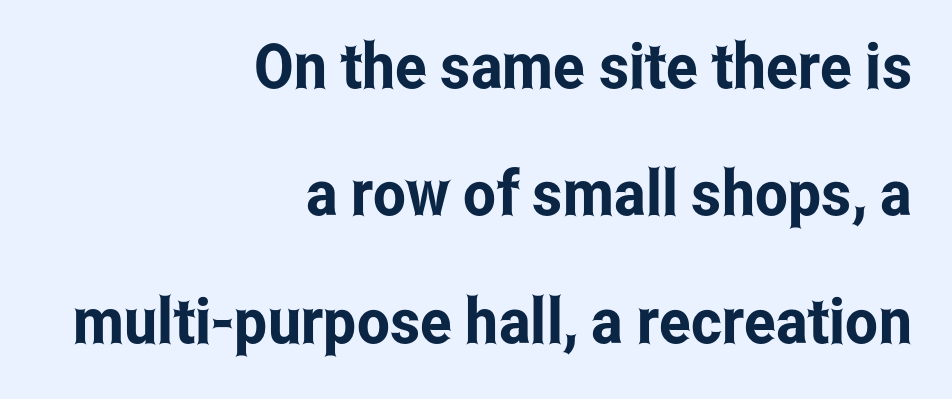
{"serif": "no", "italic": "no", "width": "condensed", "stroke_contrast": "low", "x_height": "medium", "monospaced": "no", "underline": "no", "align": "right", "line_spacing": "loose", "line_spacing_ratio": 2.02, "letter_spacing": "normal", "letter_spacing_em": 0.0, "glyph_px": 63}
